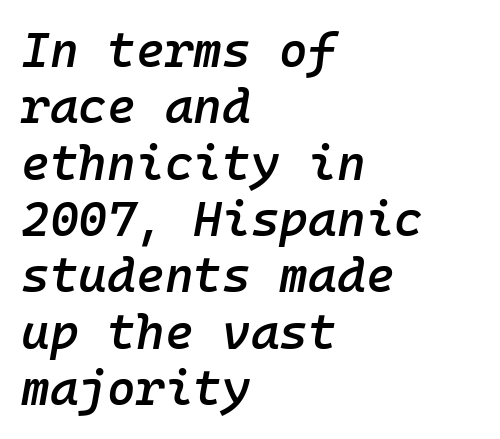
Q: Is the text bold? A: Semi-bold.
Q: Is the text italic (slanted)? A: Yes, it leans right by about 10 degrees.
Q: Is the text underlined? A: No.
Q: How is the paragraph aligned? A: Left-aligned.
Q: Is the spacing between letters normal or unusually wide? A: Normal.
Q: Is the spacing between lines tight, normal or loose? A: Tight.
Q: Width (condensed, normal, or wide)? A: Normal.
Q: Stroke contrast? A: Low.
Q: x-height? A: Medium.
Q: Monospaced? A: Yes.
